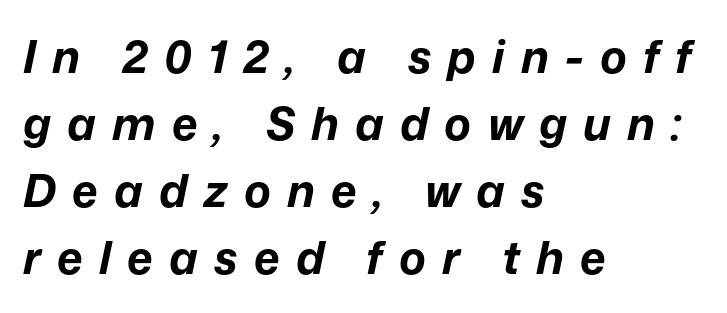
The image shows 45 px bold type, italic (leaning right); set left-aligned, normal line spacing (1.49x), unusually wide letter spacing (+0.36 em), not underlined; low stroke contrast and a medium x-height.
